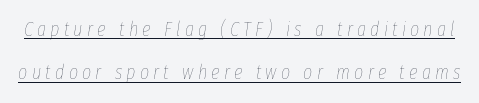
Q: Is the text bold? A: No.
Q: Is the text italic (slanted)? A: Yes, it leans right by about 8 degrees.
Q: Is the text underlined? A: Yes.
Q: Is the spacing between letters normal or unusually wide? A: Unusually wide.
Q: Is the spacing between lines tight, normal or loose? A: Loose.
